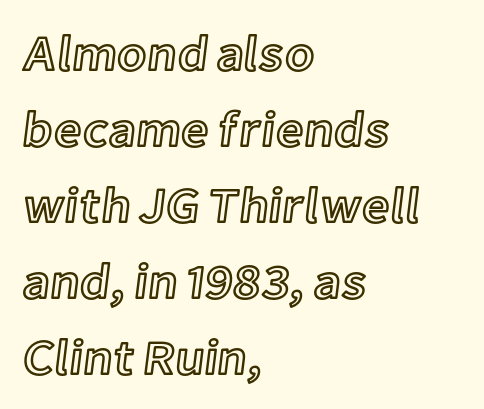
How are the letters spaced? Ordinarily, with no added tracking. Looks like regular typesetting: each glyph gets only the width it needs. The specimen omits any rule beneath the text block's lines. Reading down the block, your eye returns to a fixed left position each line.
